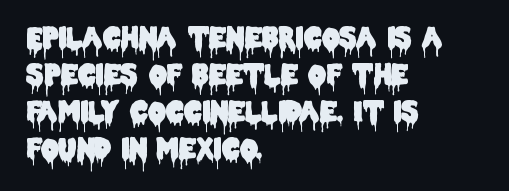
{"serif": "no", "italic": "no", "width": "condensed", "stroke_contrast": "low", "x_height": "large", "monospaced": "no", "underline": "no", "align": "left", "line_spacing": "normal", "line_spacing_ratio": 1.32, "letter_spacing": "normal", "letter_spacing_em": 0.0, "glyph_px": 28}
